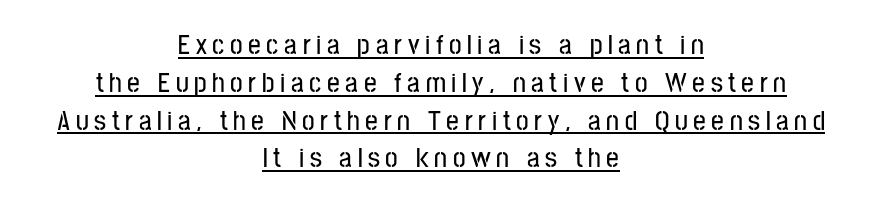
The image shows 28 px condensed sans-serif type, upright; set centered, normal line spacing (1.35x), unusually wide letter spacing (+0.2 em), underlined; low stroke contrast and a medium x-height.
